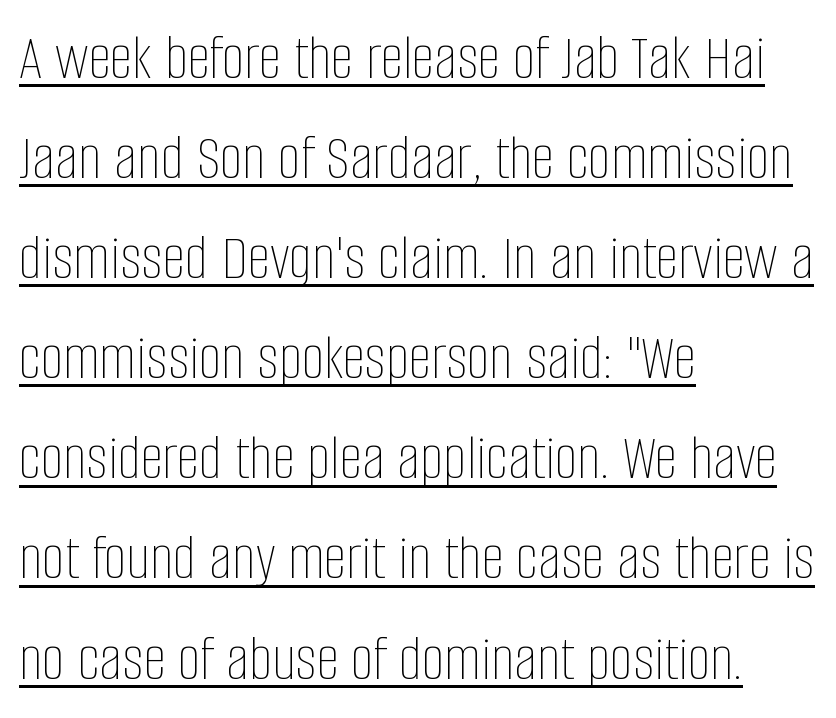
Spacing verdict: proportional, widths tailored to each character. The rendered words wear a rule along their underside. The rendering uses a moderate line-height, typical for paragraphs. Posture: straight, roman, zero tilt. Left-aligned paragraph, ragged on the right. Stems and bowls with no extra thickness — not bold.
